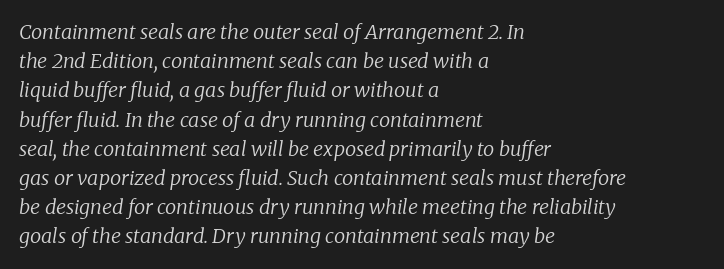
Q: Is the text bold? A: No.
Q: Is the text italic (slanted)? A: Yes, it leans right by about 8 degrees.
Q: Is the text underlined? A: No.
Q: How is the paragraph aligned? A: Left-aligned.
Q: Is the spacing between letters normal or unusually wide? A: Normal.
Q: Is the spacing between lines tight, normal or loose? A: Normal.
